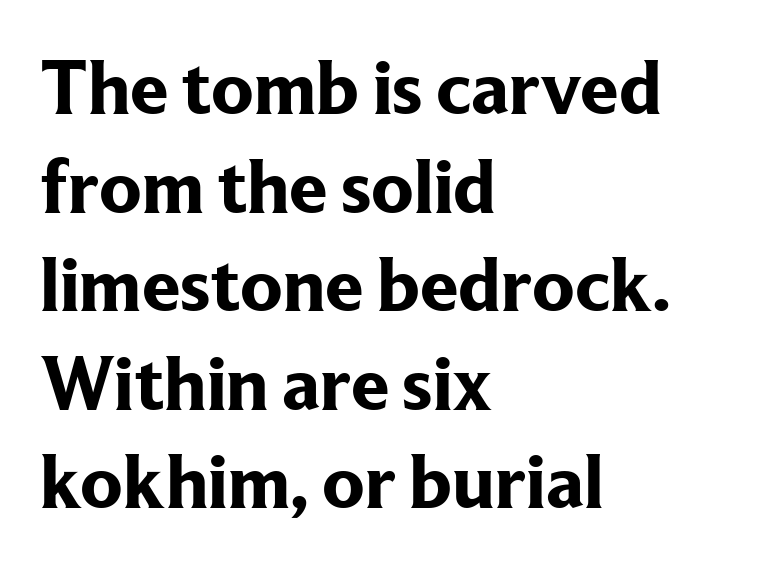
Is this a fixed-width face? No — the glyphs have proportional, varying widths. Does the leading feel generous? No, just average. Compared with a centered layout, this one pins lines to the left instead. This rendering features lettering with no underline. This rendering employs a face with finishing strokes, i.e., a serif. A typesetter would mark this as roman, not italic.
